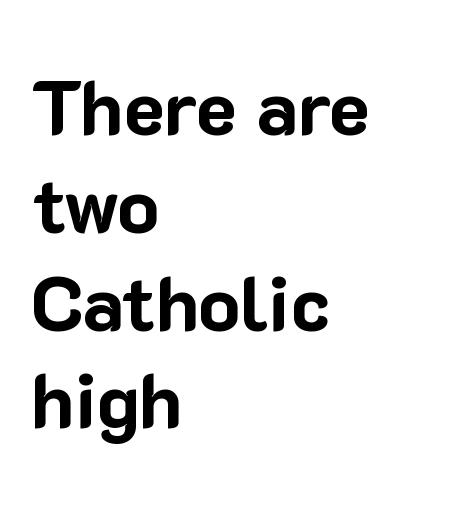
{"serif": "no", "italic": "no", "bold": "yes", "weight": "bold", "width": "normal", "stroke_contrast": "low", "x_height": "medium", "monospaced": "no", "underline": "no", "align": "left", "line_spacing": "normal", "line_spacing_ratio": 1.27, "letter_spacing": "normal", "letter_spacing_em": 0.0, "glyph_px": 77}
